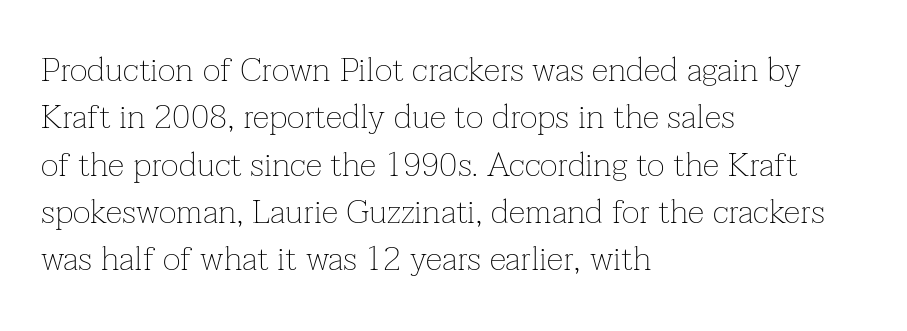
Q: Is the text bold? A: No.
Q: Is the text italic (slanted)? A: No, it is upright.
Q: Is the typeface a serif or a sans-serif typeface? A: Serif.
Q: Is the text underlined? A: No.
Q: How is the paragraph aligned? A: Left-aligned.
Q: Is the spacing between letters normal or unusually wide? A: Normal.
Q: Is the spacing between lines tight, normal or loose? A: Normal.
Q: Width (condensed, normal, or wide)? A: Normal.
Q: Stroke contrast? A: Low.
Q: x-height? A: Medium.
Q: Monospaced? A: No.
